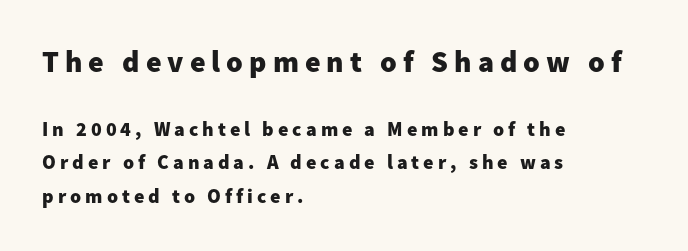
Q: Is the text bold? A: Yes.
Q: Is the text italic (slanted)? A: No, it is upright.
Q: Is the typeface a serif or a sans-serif typeface? A: Sans-serif.
Q: Is the text underlined? A: No.
Q: How is the paragraph aligned? A: Left-aligned.
Q: Is the spacing between letters normal or unusually wide? A: Unusually wide.
Q: Is the spacing between lines tight, normal or loose? A: Normal.
Q: Which block of text is set in a larger size, the first (top) or the second (bottom)? A: The first (top) one.
Q: Width (condensed, normal, or wide)? A: Normal.
Q: Stroke contrast? A: Low.
Q: x-height? A: Medium.
Q: Monospaced? A: No.
